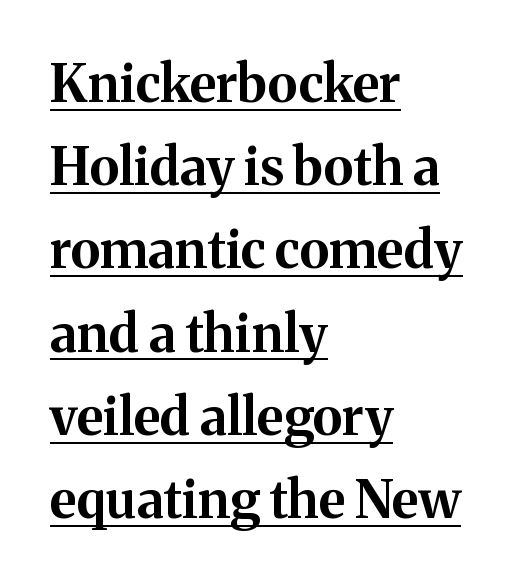
The ragged edge is on the right, which tells us the setting is flush left. The passage shown has conventional tracking throughout. The sample has been set heavy, in full bold. Letterform terminals end in serifs throughout the passage. Character widths vary here, with narrow letters taking less room than wide ones.
